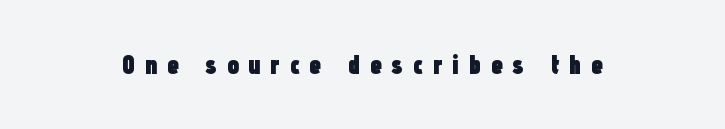
Q: Is the text bold? A: Yes.
Q: Is the text italic (slanted)? A: No, it is upright.
Q: Is the text underlined? A: No.
Q: Is the spacing between letters normal or unusually wide? A: Unusually wide.
